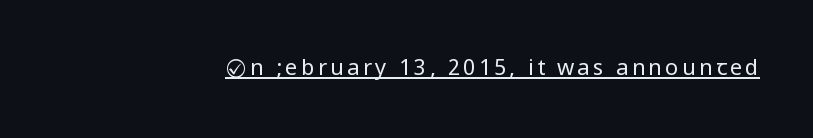
This sample uses an upright cut, with every glyph sitting square on the baseline. The face used here appears with an underline applied. Is the stroke heavy? The answer is a plain regular-or-lighter.
